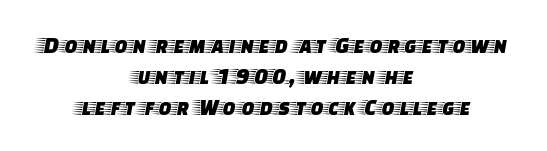
Leading matches the norm, producing a regular column. Is the block centered? Yes — each line is placed symmetrically about the middle. The passage shown has conventional tracking throughout.
